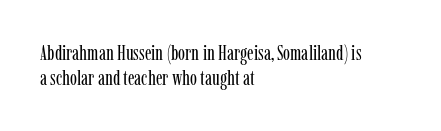
The foot of each line stays bare and open. Ink coverage per letter is moderate at most. Compared with a centered layout, this one pins lines to the left instead. Style check: upright. The horizontal fit of the characters is conventional and even.
